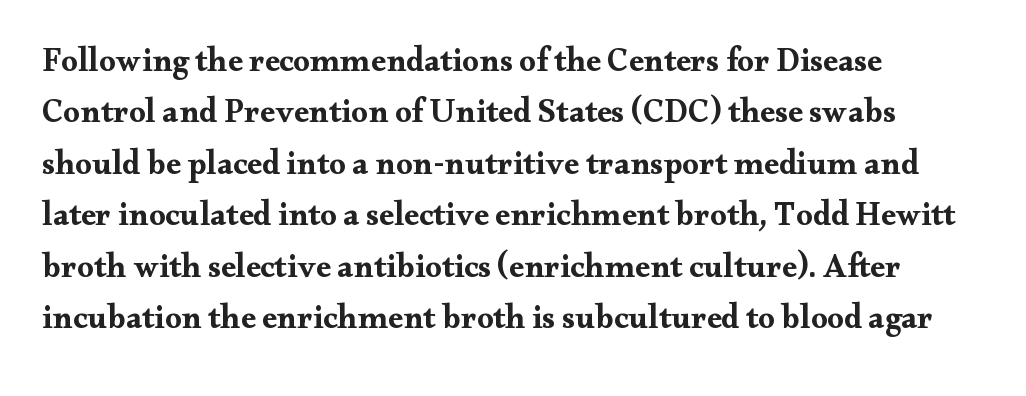
{"serif": "yes", "italic": "no", "bold": "yes", "weight": "bold", "width": "wide", "stroke_contrast": "medium", "x_height": "small", "monospaced": "no", "underline": "no", "align": "left", "line_spacing": "normal", "line_spacing_ratio": 1.56, "letter_spacing": "normal", "letter_spacing_em": 0.0, "glyph_px": 33}
